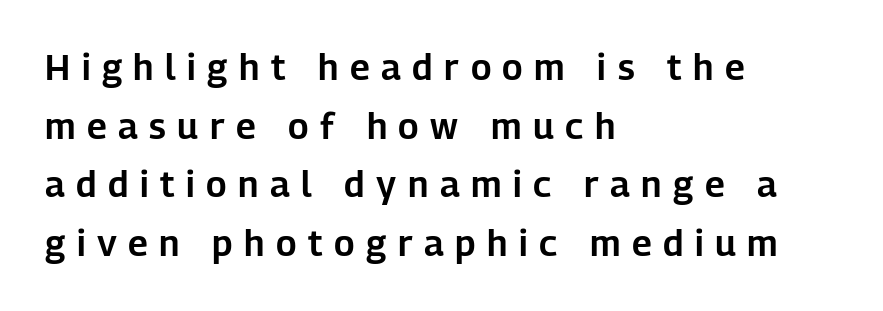
The font family rendered here belongs to the sans-serif group. Lines of text with bare space underneath. Is there any slant? The stems are plumb. Vertically, the passage feels balanced, rows spaced as you'd expect. You could not count columns in this text — the font is proportionally spaced. The lines are quadded left.
